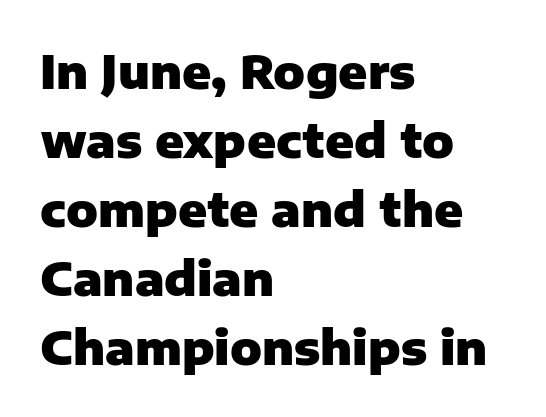
These lines keep a tight, regular rhythm from letter to letter. Are there feet on the stems? There aren't — it's a sans. Anything drawn beneath the words? Only blank space. This is the regular roman posture of the typeface. Notice how the passage keeps a crisp vertical edge on the left only. Evenly set lines give the paragraph a standard silhouette.
